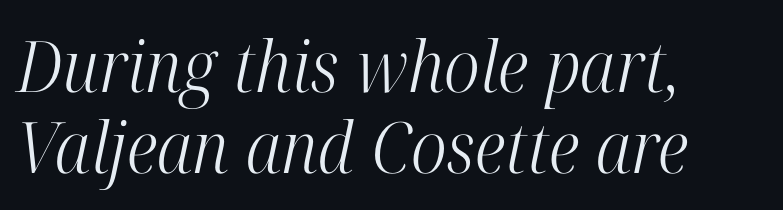
The text block is weighted toward the left margin, trailing off unevenly rightward. Is this a sans? No — the strokes have serifs. Character widths vary here, with narrow letters taking less room than wide ones. Posture: slanted. No chunkiness to these letters — they're not bold. Look at the tracking — it's just the regular setting, nothing added.
